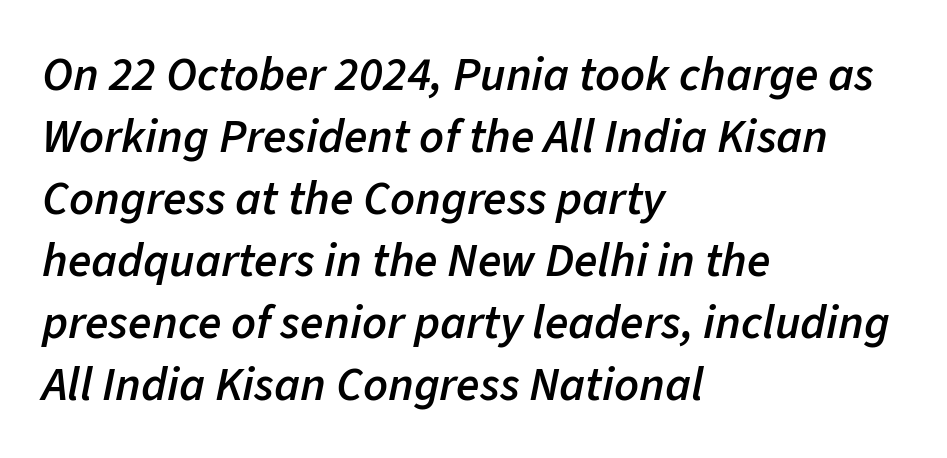
{"italic": "yes", "lean": "right", "slant_degrees": 11, "bold": "semi", "weight": "semibold", "width": "normal", "stroke_contrast": "low", "x_height": "medium", "monospaced": "no", "underline": "no", "align": "left", "line_spacing": "normal", "line_spacing_ratio": 1.29, "letter_spacing": "normal", "letter_spacing_em": 0.0, "glyph_px": 48}
